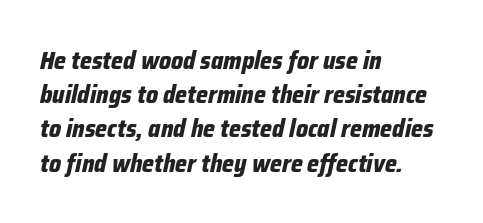
Q: Is the text bold? A: Yes.
Q: Is the text italic (slanted)? A: Yes, it leans right by about 12 degrees.
Q: Is the text underlined? A: No.
Q: How is the paragraph aligned? A: Left-aligned.
Q: Is the spacing between letters normal or unusually wide? A: Normal.
Q: Is the spacing between lines tight, normal or loose? A: Normal.
